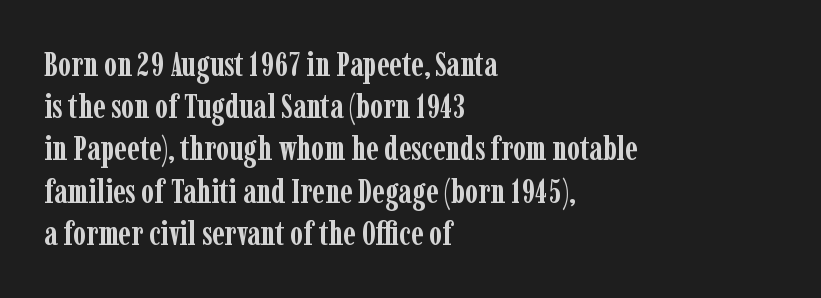
{"serif": "yes", "italic": "no", "bold": "yes", "weight": "semibold", "width": "condensed", "stroke_contrast": "low", "x_height": "medium", "monospaced": "no", "underline": "no", "align": "left", "line_spacing": "normal", "line_spacing_ratio": 1.28, "letter_spacing": "normal", "letter_spacing_em": 0.0, "glyph_px": 33}
